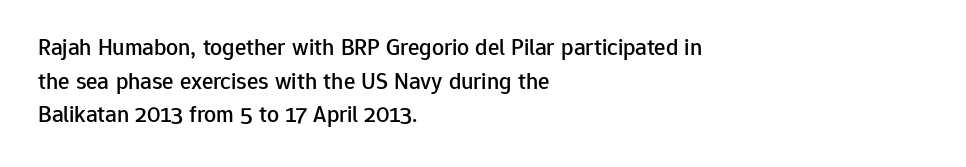
Q: Is the text italic (slanted)? A: No, it is upright.
Q: Is the text underlined? A: No.
Q: How is the paragraph aligned? A: Left-aligned.
Q: Is the spacing between letters normal or unusually wide? A: Normal.
Q: Is the spacing between lines tight, normal or loose? A: Normal.
